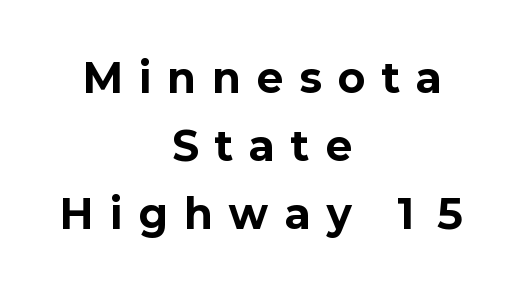
The image shows 40 px bold sans-serif type, upright; set centered, normal line spacing (1.7x), unusually wide letter spacing (+0.42 em), not underlined; low stroke contrast and a medium x-height.
